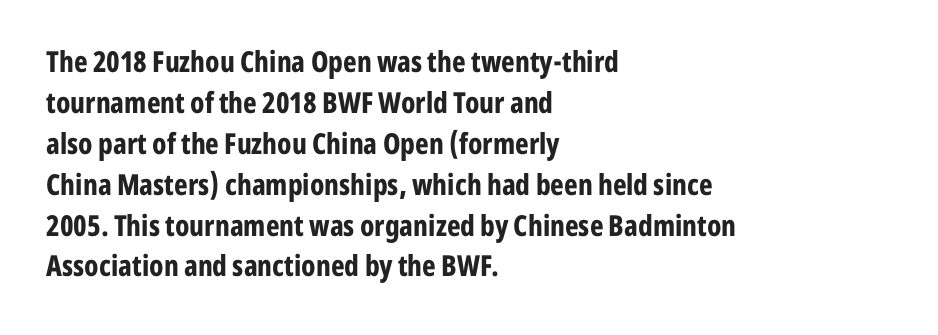
The image shows 29 px bold, condensed sans-serif type, upright; set left-aligned, normal line spacing (1.41x), normal letter spacing, not underlined; low stroke contrast and a medium x-height.
